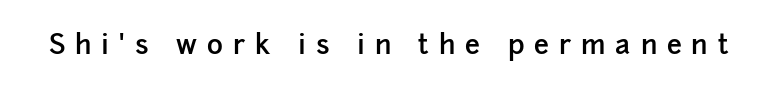
The image shows 27 px text type, upright; set unusually wide letter spacing (+0.37 em), not underlined.
